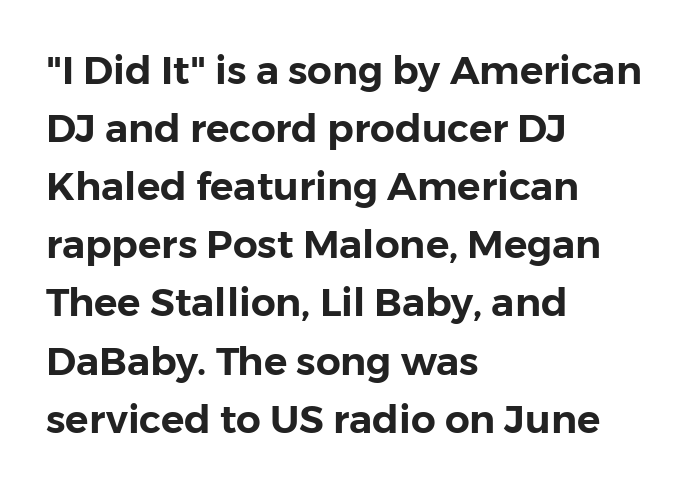
The strip under each line holds only bare page. Horizontally, the lines are justified to the leading edge only. What kind of face is this? One without serifs — a sans. The rows are spaced the way most documents space them. The type sits square on the baseline with zero lean. Letter spacing: default.
